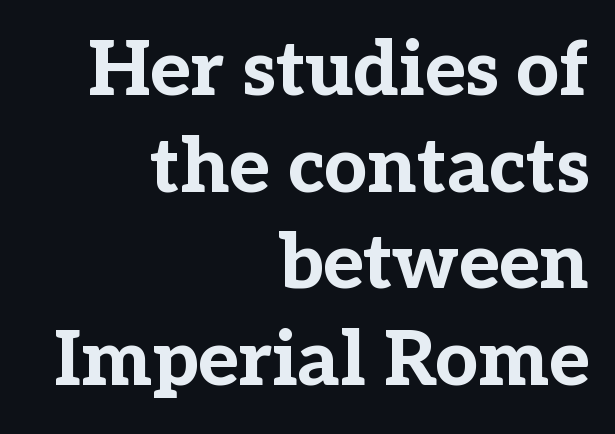
The image shows 76 px bold serif type, upright; set right-aligned, normal line spacing (1.27x), normal letter spacing, not underlined; low stroke contrast and a medium x-height.
